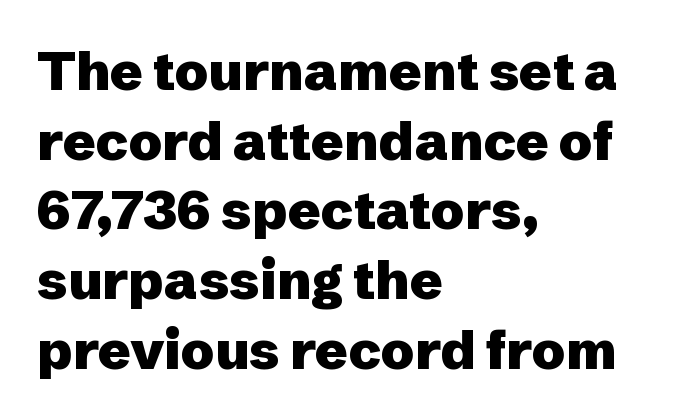
Spacing between characters is what you'd get straight out of the box. If you drew a line through each stem, it would be perfectly vertical. The sample has been set heavy, in full bold. This rendering uses left alignment, leaving the right contour irregular. Leading: standard.
